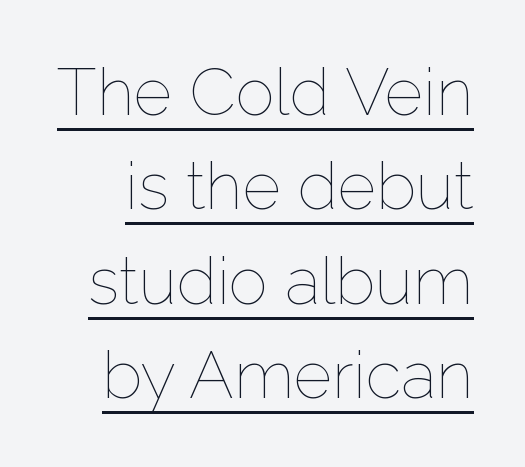
In terms of letterspacing, this is plain default setting. The weight would be labelled regular, book, light, or lighter still. A baseline rule has been typeset under these characters. Proportional: the letters do not fall into vertical columns. Honestly, the row spacing looks completely unremarkable. Do the letters lean? They stand straight.
